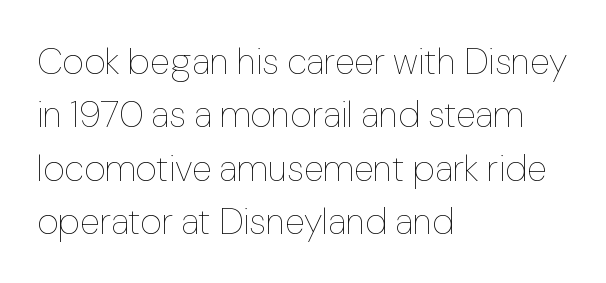
{"italic": "no", "bold": "no", "weight": "thin", "width": "normal", "stroke_contrast": "low", "x_height": "medium", "monospaced": "no", "underline": "no", "align": "left", "line_spacing": "normal", "line_spacing_ratio": 1.44, "letter_spacing": "normal", "letter_spacing_em": 0.0, "glyph_px": 37}
